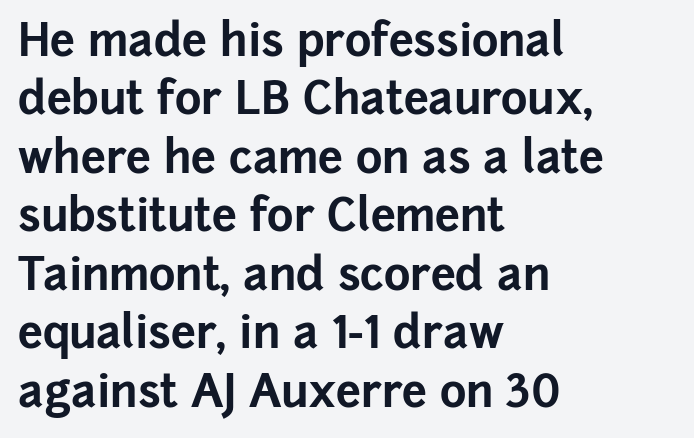
{"serif": "no", "italic": "no", "bold": "yes", "weight": "bold", "width": "normal", "stroke_contrast": "low", "x_height": "medium", "monospaced": "no", "underline": "no", "align": "left", "line_spacing": "normal", "line_spacing_ratio": 1.3, "letter_spacing": "normal", "letter_spacing_em": 0.0, "glyph_px": 45}
